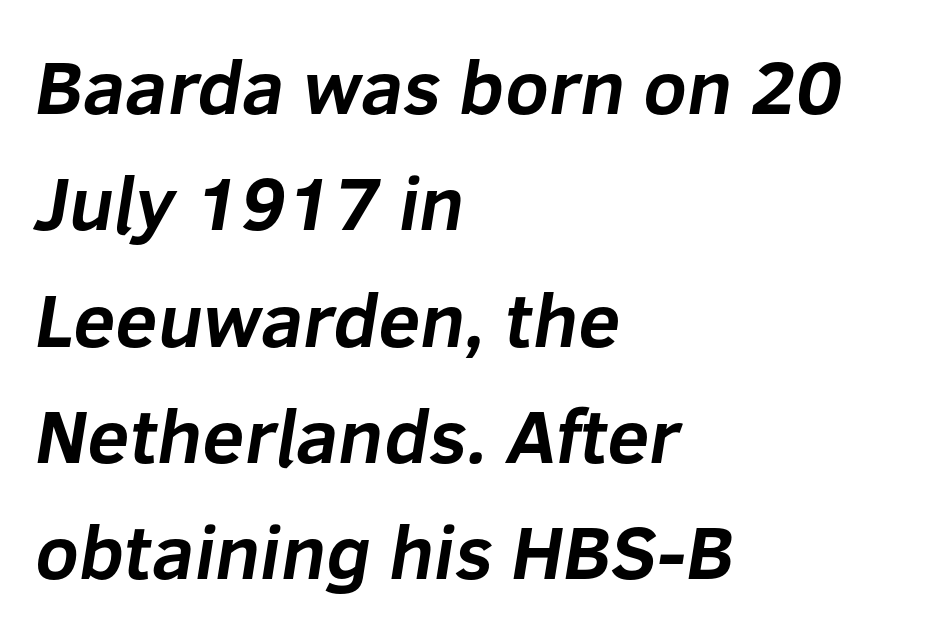
The compositor pushed each line to the left boundary. Strong, thick strokes mark this as bold type. Here the designer chose a conventional face with non-uniform glyph widths. The rendering shows plain stroke endings on the letterforms — a sans-serif design.
